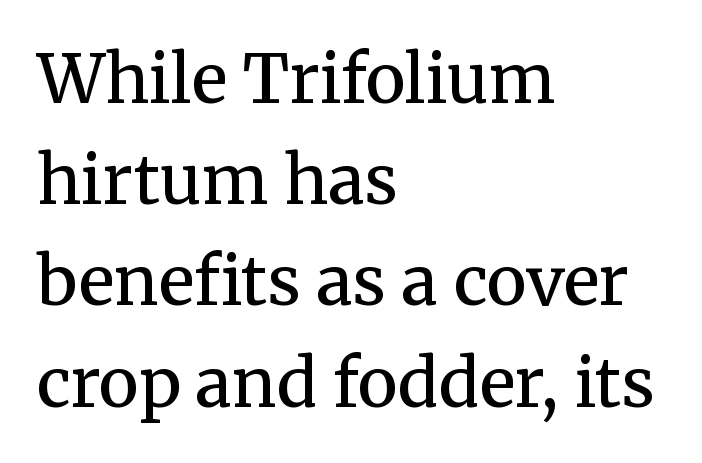
Caption: multi-line text, flush left, ragged right. A typesetter would call this proportional, since set widths differ per character. A semibold gives these letters moderate extra thickness, short of bold. No extra tracking has been applied to these lines. Vertical spacing — default. The glyphs are unaccompanied by any horizontal stroke below them.
